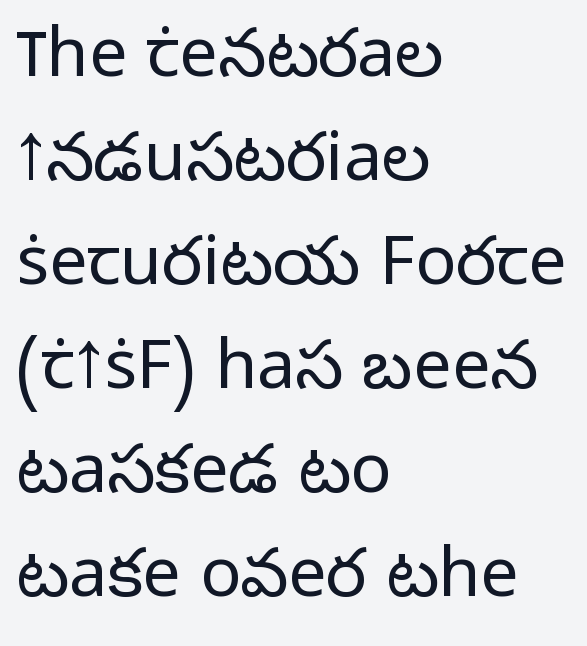
Q: Is the text bold? A: No.
Q: Is the text italic (slanted)? A: No, it is upright.
Q: Is the typeface a serif or a sans-serif typeface? A: Sans-serif.
Q: Is the text underlined? A: No.
Q: How is the paragraph aligned? A: Left-aligned.
Q: Is the spacing between letters normal or unusually wide? A: Normal.
Q: Is the spacing between lines tight, normal or loose? A: Normal.
Q: Width (condensed, normal, or wide)? A: Normal.
Q: Stroke contrast? A: Low.
Q: x-height? A: Medium.
Q: Monospaced? A: No.
